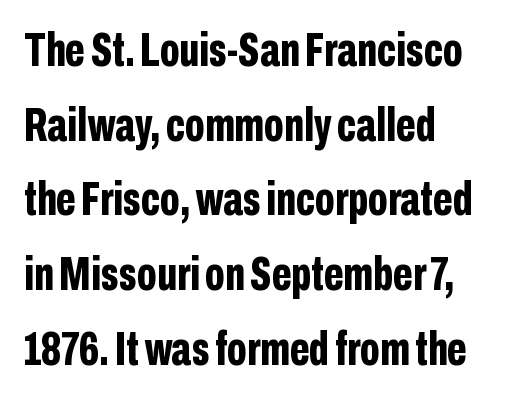
The image shows 47 px bold, condensed sans-serif type, upright; set left-aligned, normal line spacing (1.59x), normal letter spacing, not underlined; low stroke contrast and a medium x-height.
